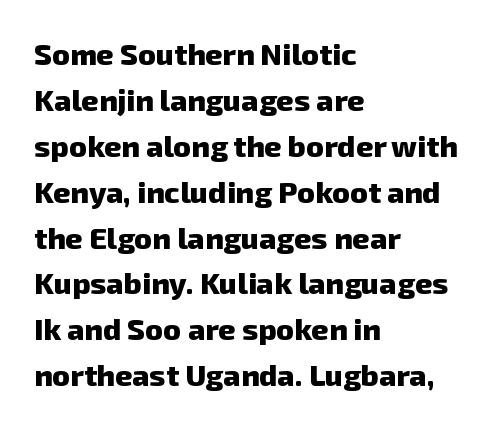
The paragraph has a hard left edge and a soft right edge. Underlining? Definitely not there. Do the characters align in a grid? No, the font is proportional. Glyph-to-glyph distance matches everyday printed text. No feet cap the strokes, marking this as sans-serif type.
